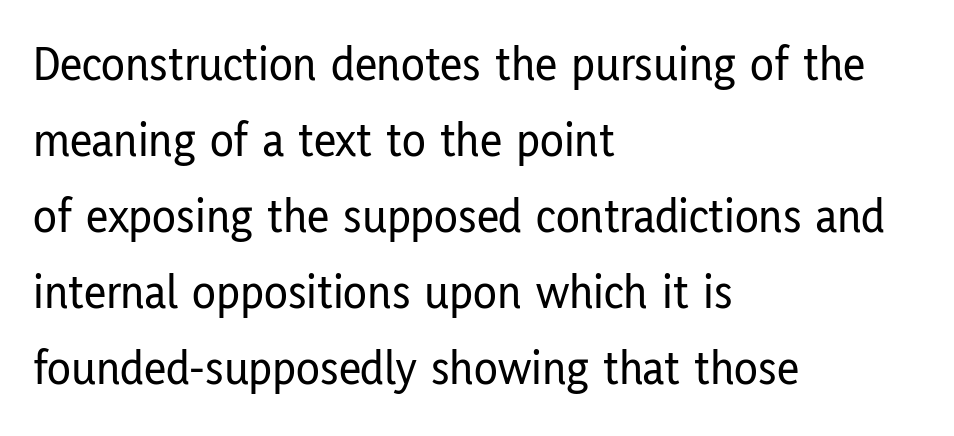
Note: no serifs on the glyphs. Words appear dense and cohesive because spacing is normal. Normally led — the rows are evenly, conventionally spaced. The lettering stays uniformly vertical, giving the passage a roman look.
